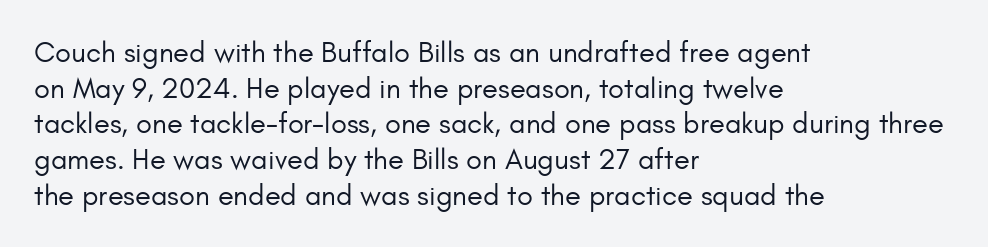
Q: Is the text bold? A: No.
Q: Is the text italic (slanted)? A: No, it is upright.
Q: Is the typeface a serif or a sans-serif typeface? A: Sans-serif.
Q: Is the text underlined? A: No.
Q: How is the paragraph aligned? A: Left-aligned.
Q: Is the spacing between letters normal or unusually wide? A: Normal.
Q: Width (condensed, normal, or wide)? A: Normal.
Q: Stroke contrast? A: Low.
Q: x-height? A: Small.
Q: Monospaced? A: No.
